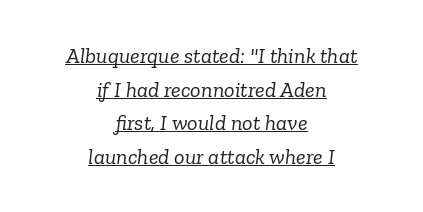
These lines stack symmetrically, like a column narrowing and widening about its center. On a weight scale, this lands at 450 or below. The specimen reads as italic at a glance. Beneath each row of characters lies a ruled line.
